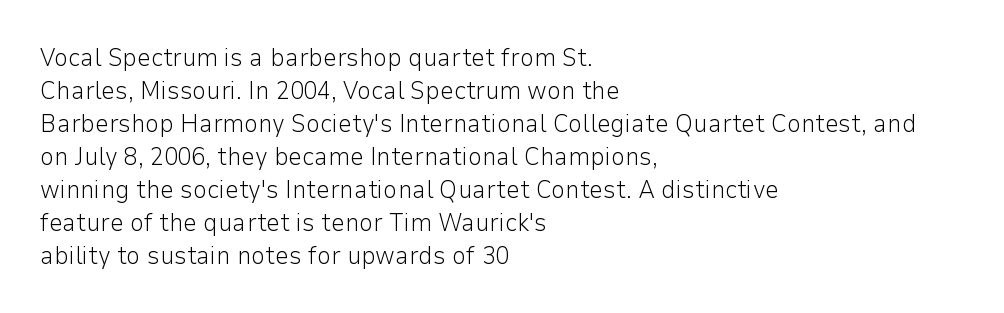
The image shows 25 px text type, upright; set left-aligned, normal line spacing (1.32x), normal letter spacing, not underlined.
